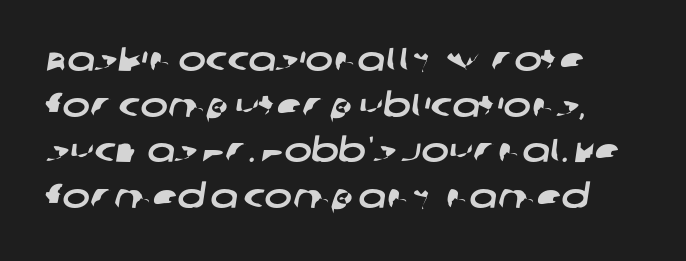
Is this a sans? Yes — the strokes have no serifs. Does extra space separate the letters? No, they use regular spacing. The letters advance in unequal steps, a hallmark of proportional type. The gap between lines stays unmarked.
